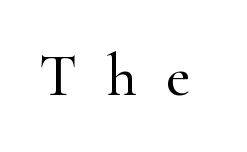
Q: Is the text italic (slanted)? A: No, it is upright.
Q: Is the typeface a serif or a sans-serif typeface? A: Serif.
Q: Is the text underlined? A: No.
Q: Is the spacing between letters normal or unusually wide? A: Unusually wide.
Q: Width (condensed, normal, or wide)? A: Normal.
Q: Stroke contrast? A: High.
Q: x-height? A: Small.
Q: Monospaced? A: No.
